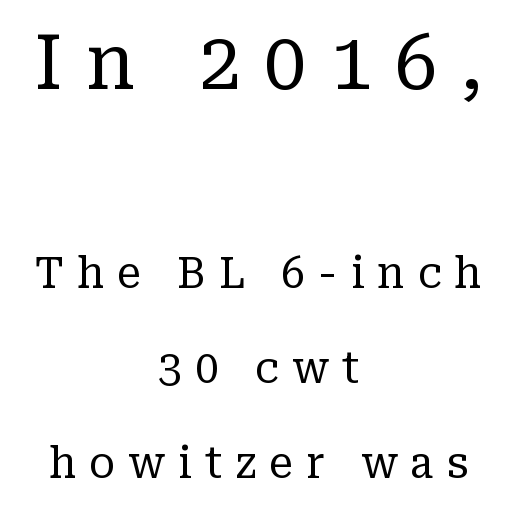
{"serif": "yes", "italic": "no", "bold": "no", "weight": "regular", "width": "normal", "stroke_contrast": "low", "x_height": "medium", "monospaced": "no", "underline": "no", "align": "center", "line_spacing": "loose", "line_spacing_ratio": 2.22, "letter_spacing": "wide", "letter_spacing_em": 0.3, "larger_block": "first", "size_ratio": 1.77, "glyph_px": 76}
